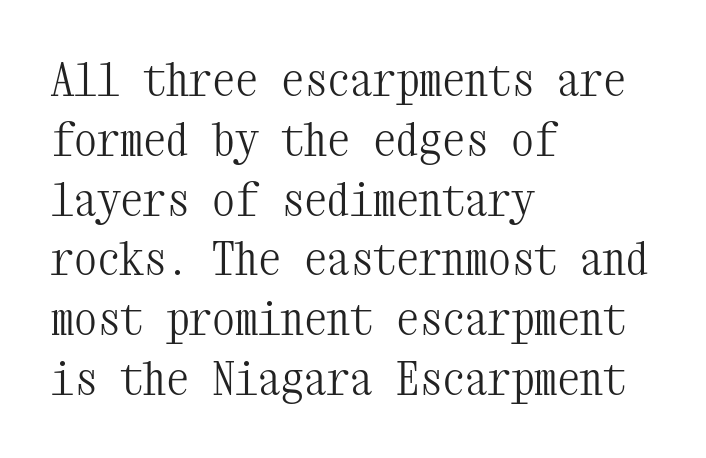
Is this a heavy cut? Hardly; it is regular or lighter. The axis of the letterforms is exactly vertical. Descender tails drop into unmarked territory. Unlike a clean sans, this face finishes its strokes with serifs. Normally led — the rows are evenly, conventionally spaced. This sample has the even, mechanical cadence of fixed-width lettering.
